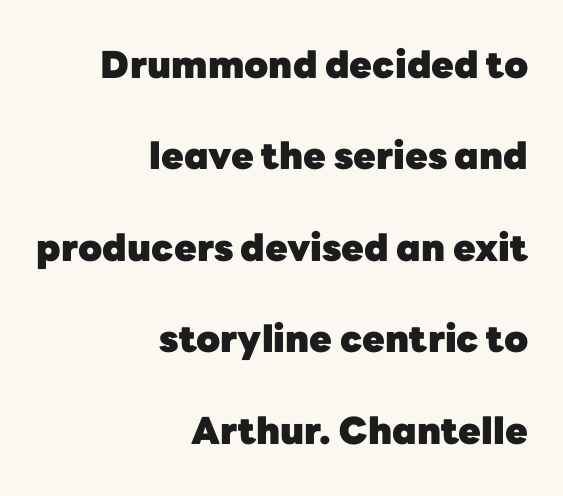
Q: Is the text bold? A: Yes.
Q: Is the text italic (slanted)? A: No, it is upright.
Q: Is the typeface a serif or a sans-serif typeface? A: Sans-serif.
Q: Is the text underlined? A: No.
Q: How is the paragraph aligned? A: Right-aligned.
Q: Is the spacing between letters normal or unusually wide? A: Normal.
Q: Is the spacing between lines tight, normal or loose? A: Loose.
Q: Width (condensed, normal, or wide)? A: Normal.
Q: Stroke contrast? A: Low.
Q: x-height? A: Medium.
Q: Monospaced? A: No.
